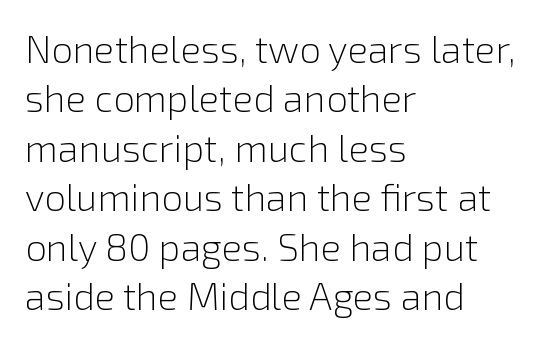
The image shows 38 px light sans-serif type, upright; set left-aligned, normal line spacing (1.3x), normal letter spacing, not underlined; a medium x-height.
